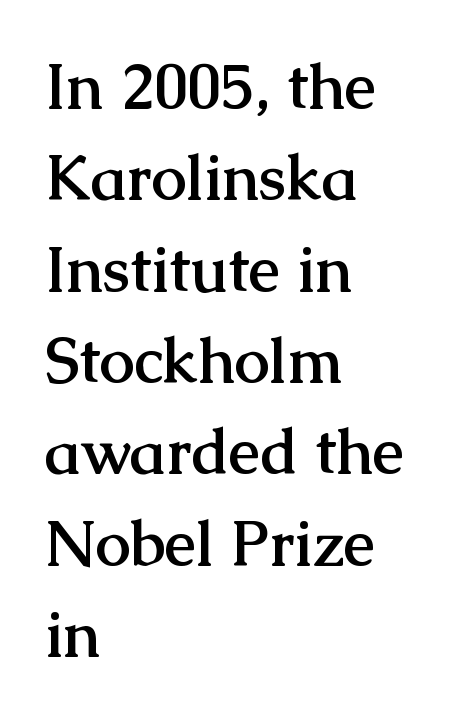
Q: Is the text bold? A: Yes.
Q: Is the text italic (slanted)? A: No, it is upright.
Q: Is the typeface a serif or a sans-serif typeface? A: Serif.
Q: Is the text underlined? A: No.
Q: How is the paragraph aligned? A: Left-aligned.
Q: Is the spacing between letters normal or unusually wide? A: Normal.
Q: Is the spacing between lines tight, normal or loose? A: Normal.
Q: Width (condensed, normal, or wide)? A: Normal.
Q: Stroke contrast? A: Medium.
Q: x-height? A: Medium.
Q: Monospaced? A: No.
